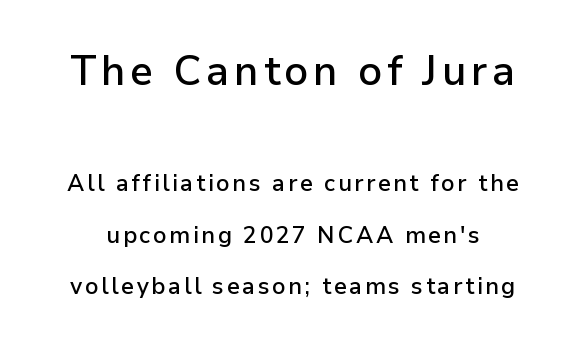
How would I describe the line gaps? Wide and relaxed. Words float on clear page, feet unadorned. Here the first block reads like a headline and the second like body copy. Spacing verdict: proportional, widths tailored to each character.
